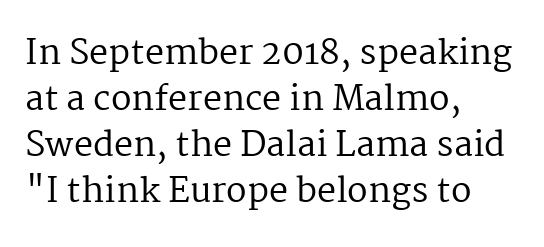
The image shows 34 px regular-weight serif type, upright; set left-aligned, normal line spacing (1.35x), normal letter spacing, not underlined; medium stroke contrast and a medium x-height.
